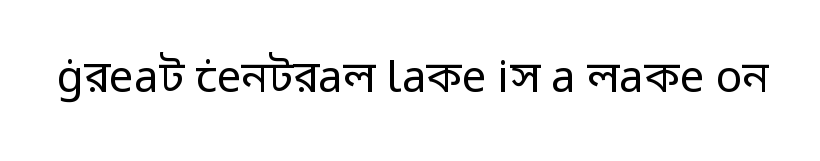
The image shows 44 px regular-weight sans-serif type, upright; set normal letter spacing, not underlined; low stroke contrast and a medium x-height.
